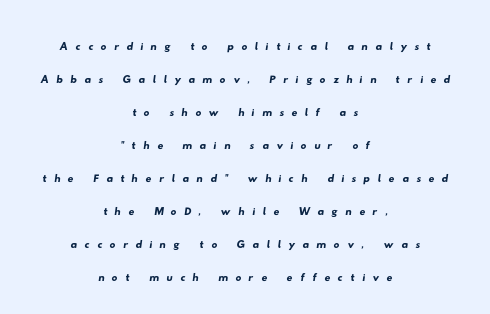
The image shows 29 px wide sans-serif type; set centered, tight line spacing (1.14x), unusually wide letter spacing (+0.25 em), not underlined; low stroke contrast and a small x-height.
